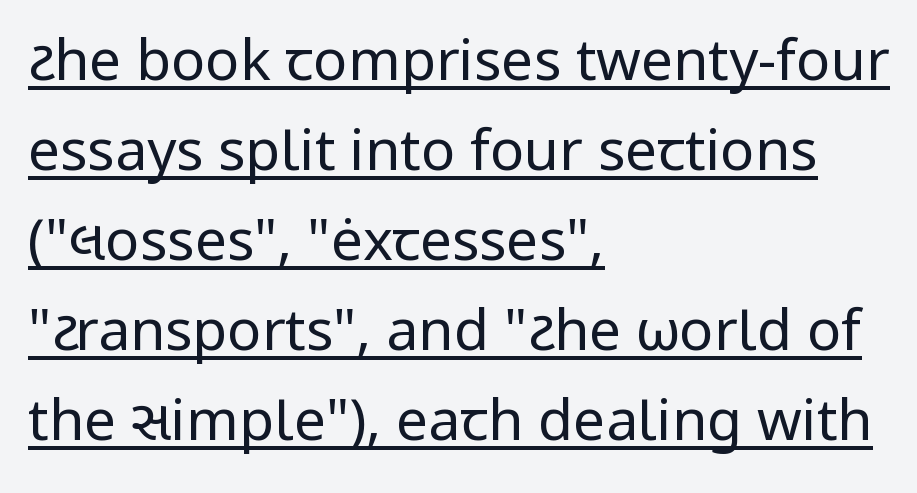
{"serif": "no", "italic": "no", "bold": "no", "weight": "regular", "width": "normal", "stroke_contrast": "low", "x_height": "medium", "monospaced": "no", "underline": "yes", "align": "left", "line_spacing": "normal", "line_spacing_ratio": 1.58, "letter_spacing": "normal", "letter_spacing_em": 0.0, "glyph_px": 57}
